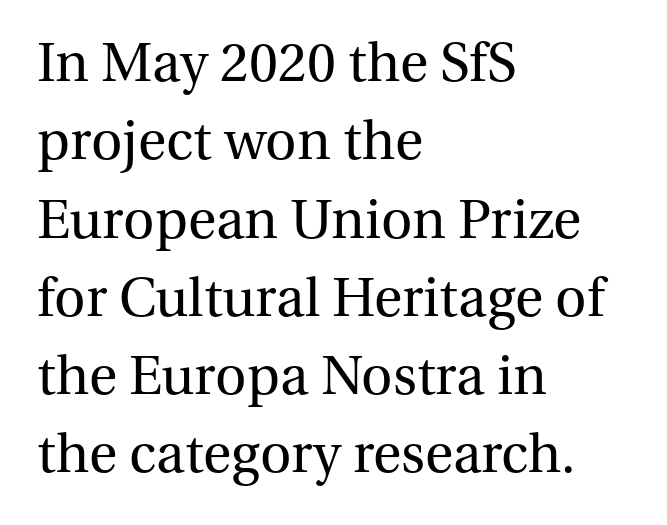
Q: Is the text bold? A: No.
Q: Is the text italic (slanted)? A: No, it is upright.
Q: Is the typeface a serif or a sans-serif typeface? A: Serif.
Q: Is the text underlined? A: No.
Q: How is the paragraph aligned? A: Left-aligned.
Q: Is the spacing between letters normal or unusually wide? A: Normal.
Q: Is the spacing between lines tight, normal or loose? A: Normal.
Q: Width (condensed, normal, or wide)? A: Normal.
Q: Stroke contrast? A: Medium.
Q: x-height? A: Medium.
Q: Monospaced? A: No.
